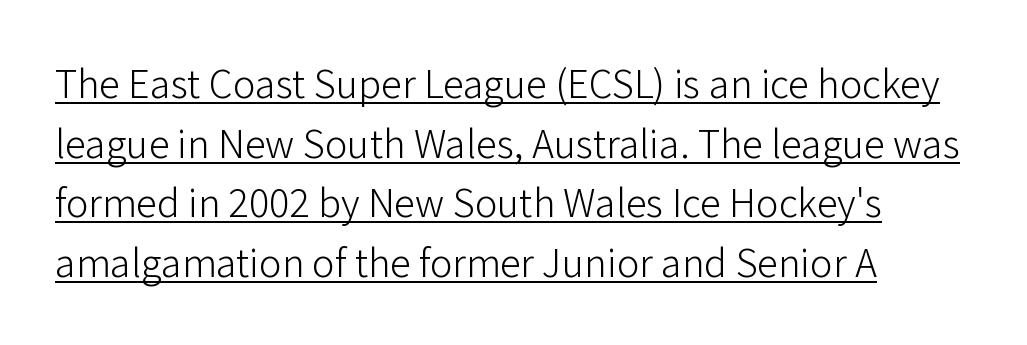
The image shows 42 px light sans-serif type, upright; set left-aligned, normal line spacing (1.42x), normal letter spacing, underlined; low stroke contrast and a medium x-height.
